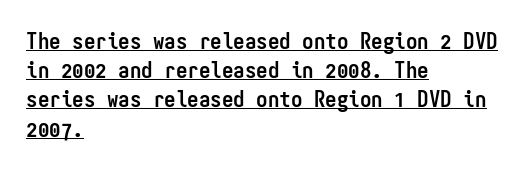
{"italic": "no", "bold": "yes", "underline": "yes", "align": "left", "line_spacing": "normal", "line_spacing_ratio": 1.27, "letter_spacing": "normal", "letter_spacing_em": 0.0, "glyph_px": 23}
